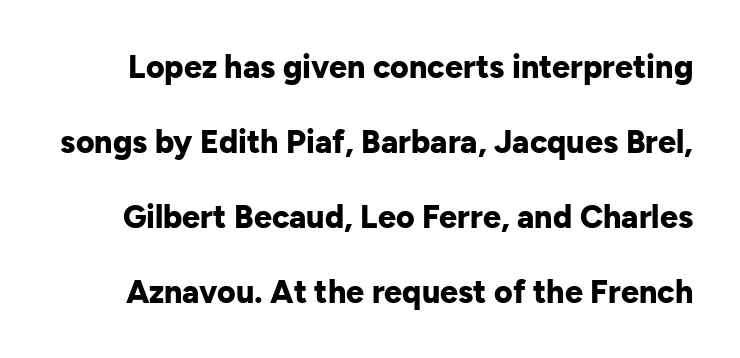
Q: Is the text bold? A: Yes.
Q: Is the text italic (slanted)? A: No, it is upright.
Q: Is the typeface a serif or a sans-serif typeface? A: Sans-serif.
Q: Is the text underlined? A: No.
Q: Is the spacing between letters normal or unusually wide? A: Normal.
Q: Is the spacing between lines tight, normal or loose? A: Loose.
Q: Width (condensed, normal, or wide)? A: Normal.
Q: Stroke contrast? A: Low.
Q: x-height? A: Medium.
Q: Monospaced? A: No.
